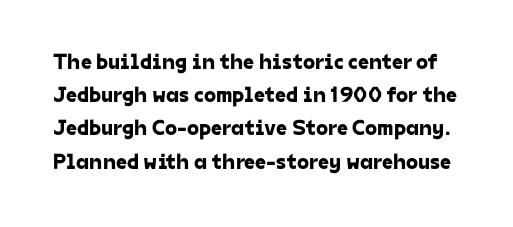
Q: Is the text underlined? A: No.
Q: Is the spacing between letters normal or unusually wide? A: Normal.
Q: Is the spacing between lines tight, normal or loose? A: Normal.
